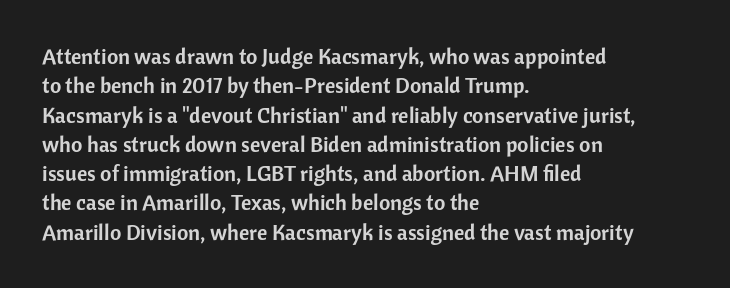
The image shows 22 px text type, upright; set left-aligned, normal line spacing (1.33x), normal letter spacing, not underlined.
